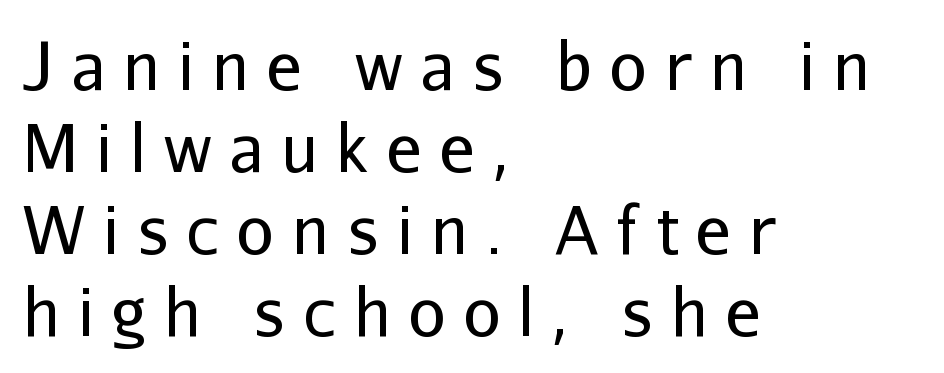
Q: Is the text bold? A: No.
Q: Is the text italic (slanted)? A: No, it is upright.
Q: Is the typeface a serif or a sans-serif typeface? A: Sans-serif.
Q: Is the text underlined? A: No.
Q: How is the paragraph aligned? A: Left-aligned.
Q: Is the spacing between letters normal or unusually wide? A: Unusually wide.
Q: Width (condensed, normal, or wide)? A: Normal.
Q: Stroke contrast? A: Low.
Q: x-height? A: Medium.
Q: Monospaced? A: No.
